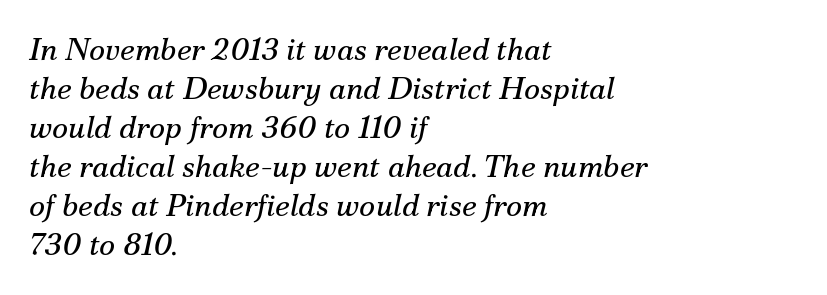
Q: Is the text bold? A: No.
Q: Is the text italic (slanted)? A: Yes, it leans right by about 12 degrees.
Q: Is the typeface a serif or a sans-serif typeface? A: Serif.
Q: Is the text underlined? A: No.
Q: How is the paragraph aligned? A: Left-aligned.
Q: Is the spacing between letters normal or unusually wide? A: Normal.
Q: Is the spacing between lines tight, normal or loose? A: Normal.
Q: Width (condensed, normal, or wide)? A: Normal.
Q: Stroke contrast? A: Medium.
Q: x-height? A: Small.
Q: Monospaced? A: No.
